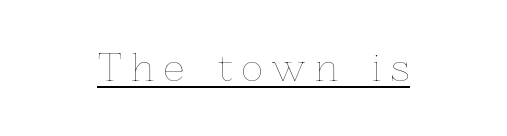
The image shows 36 px thin type, upright; set centered, unusually wide letter spacing (+0.27 em), underlined; low stroke contrast and a medium x-height.
